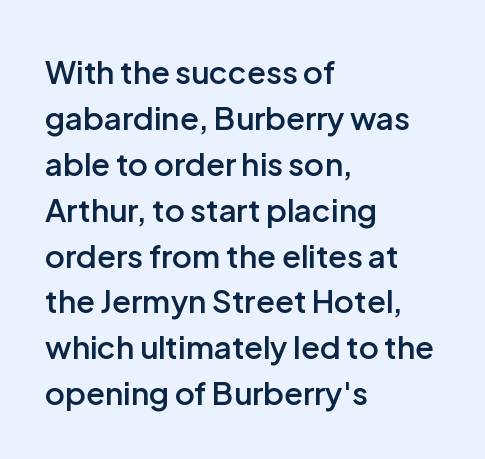
The image shows 31 px semibold sans-serif type, upright; set left-aligned, normal line spacing (1.48x), normal letter spacing, not underlined; low stroke contrast and a medium x-height.
